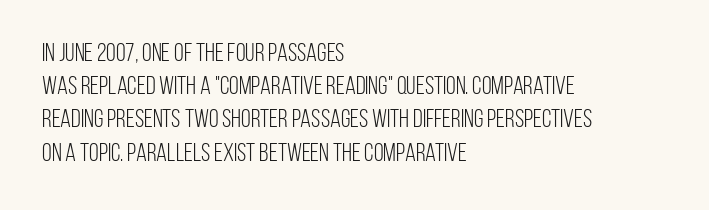
These lines sit exactly where default settings would place them. Decoration check: the copy has no underline. The typeface has the unassuming heft of standard copy or less. Horizontal alignment here is leftward, the default for most running prose.
